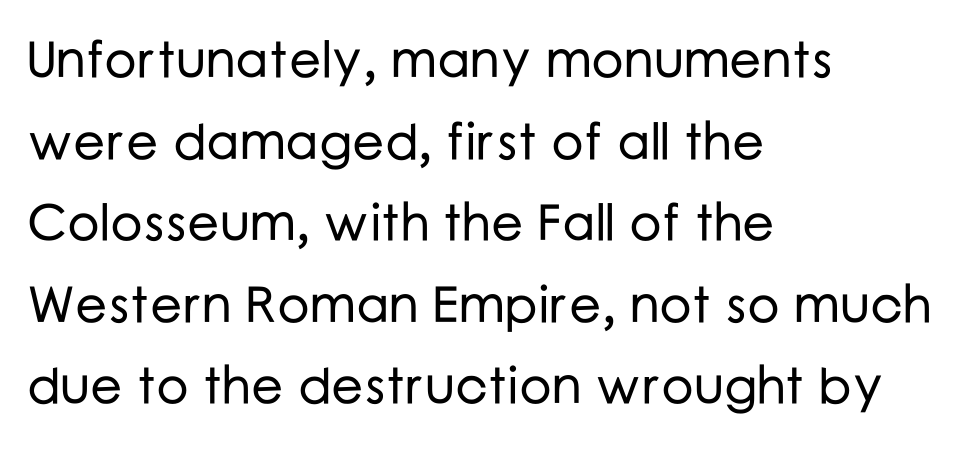
The image shows 51 px sans-serif type, upright; set left-aligned, normal line spacing (1.6x), normal letter spacing, not underlined; low stroke contrast and a medium x-height.
